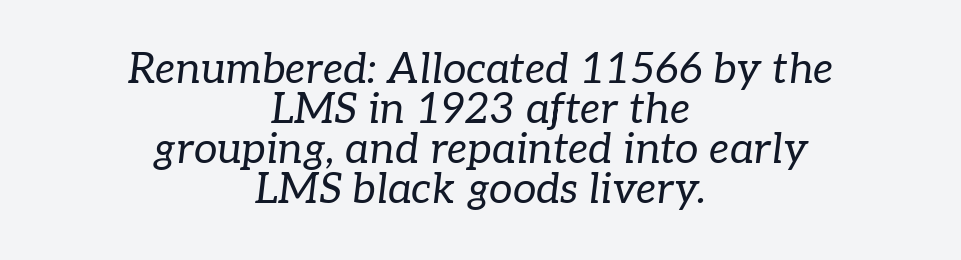
Stems here are at most as thick as an everyday book face. Letter spacing: default. The lines are packed closely together with very little leading. When letters slant like this, we call the style italic. Caption: multi-line text, centered on the measure.
